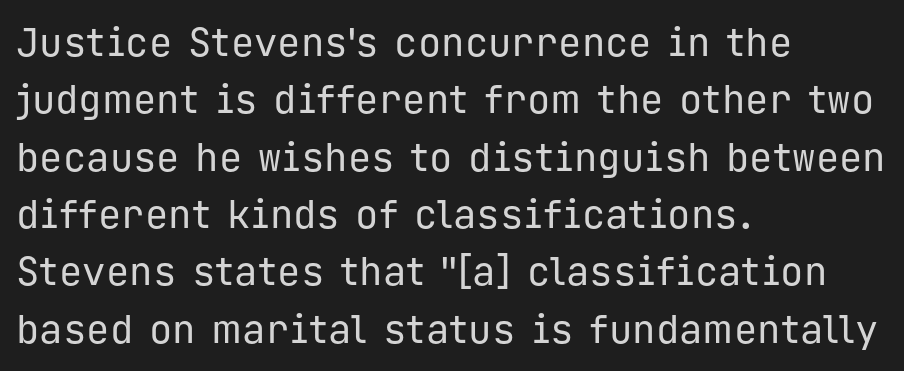
This sample is left-justified, so line endings fall wherever the words run out. Upright lettering throughout. Regular leading. Between one letter and the next there's only the usual sliver of space. The rendering uses typewriter-style spacing with identical character cells. The glyphs in this specimen are sans serif.
